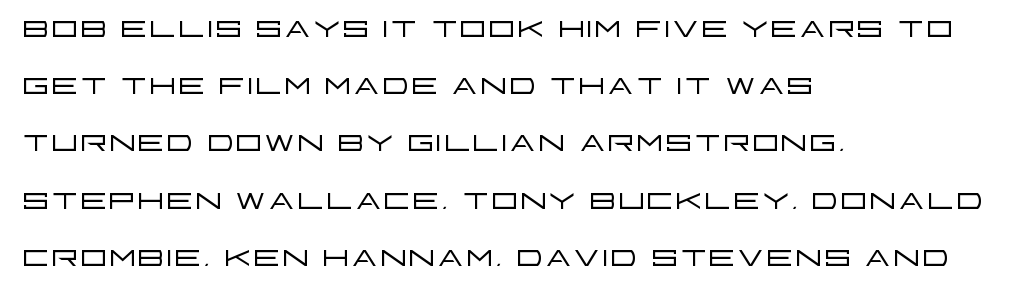
Q: Is the text bold? A: No.
Q: Is the text italic (slanted)? A: No, it is upright.
Q: Is the typeface a serif or a sans-serif typeface? A: Sans-serif.
Q: Is the text underlined? A: No.
Q: How is the paragraph aligned? A: Left-aligned.
Q: Is the spacing between letters normal or unusually wide? A: Normal.
Q: Is the spacing between lines tight, normal or loose? A: Normal.
Q: Width (condensed, normal, or wide)? A: Wide.
Q: Stroke contrast? A: Low.
Q: x-height? A: Large.
Q: Monospaced? A: No.
